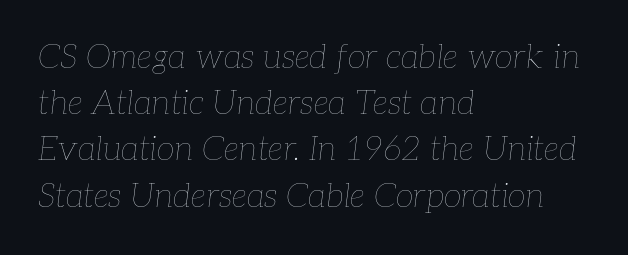
Stems here are at most as thick as an everyday book face. Plain, unruled lines of type. The rendering keeps characters at their native spacing. Short and long lines alike share a common starting point at left. A typesetter would call this proportional, since set widths differ per character.
